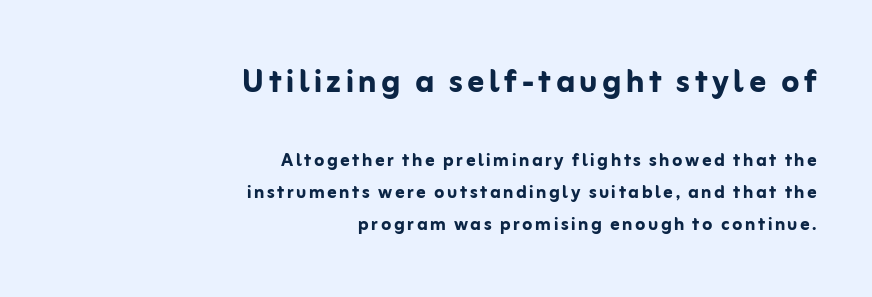
To sum up the face: it is a sans, with no serifs. Teacher's note: observe the even right margin — that is flush-right alignment. The letters stand upright; this is a roman face. Proportional: the letters do not fall into vertical columns.
